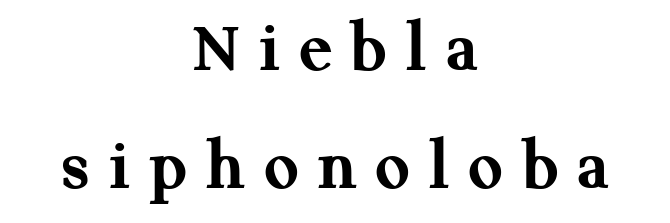
Q: Is the text bold? A: Yes.
Q: Is the text italic (slanted)? A: No, it is upright.
Q: Is the typeface a serif or a sans-serif typeface? A: Serif.
Q: Is the text underlined? A: No.
Q: How is the paragraph aligned? A: Centered.
Q: Is the spacing between letters normal or unusually wide? A: Unusually wide.
Q: Is the spacing between lines tight, normal or loose? A: Normal.
Q: Width (condensed, normal, or wide)? A: Normal.
Q: Stroke contrast? A: Medium.
Q: x-height? A: Medium.
Q: Monospaced? A: No.
